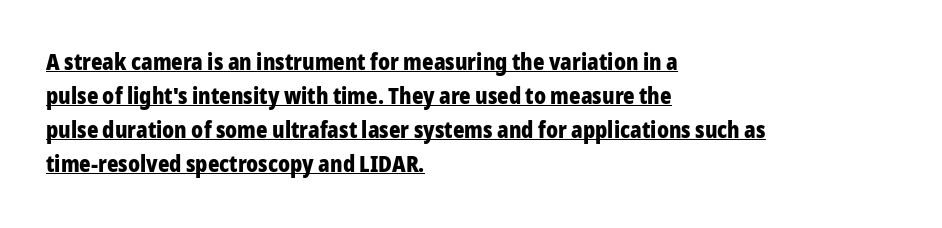
The compositor pushed each line to the left boundary. Descenders here cross a horizontal rule under the line. A typesetter would call this zero additional tracking. Summary of weight: heavy, a full bold. Upright lettering throughout. What's the leading like? Ordinary, nothing unusual.
